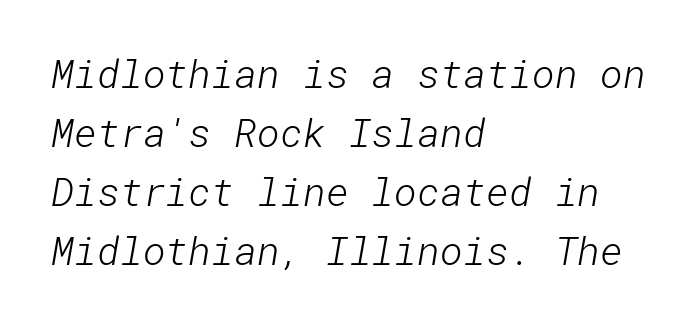
{"serif": "no", "bold": "no", "weight": "light", "width": "normal", "stroke_contrast": "low", "x_height": "medium", "underline": "no", "align": "left", "line_spacing": "normal", "line_spacing_ratio": 1.51, "letter_spacing": "normal", "letter_spacing_em": 0.0, "glyph_px": 39}
